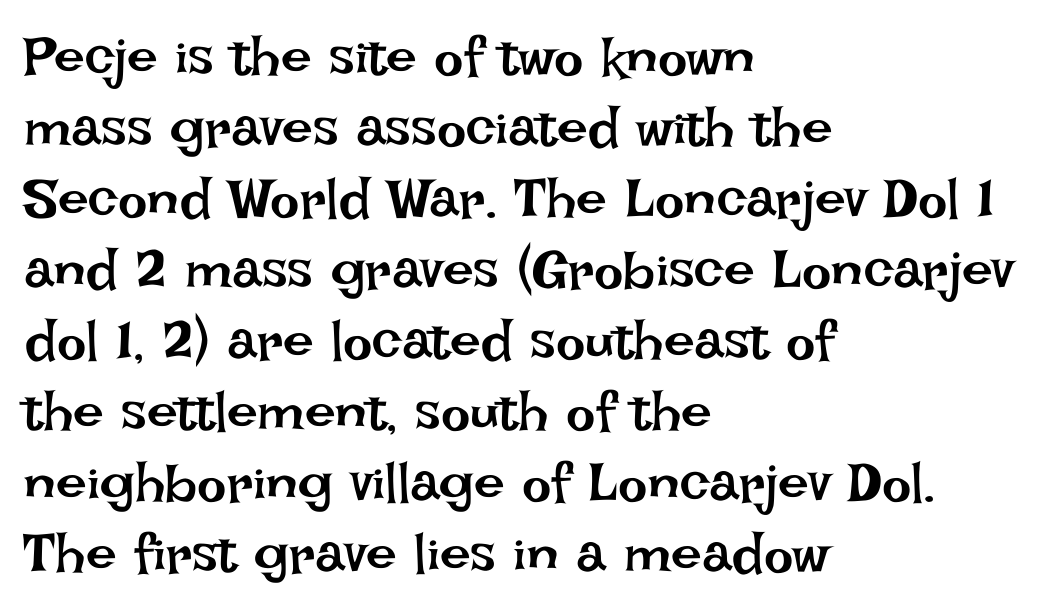
Q: Is the text bold? A: No.
Q: Is the text italic (slanted)? A: No, it is upright.
Q: Is the text underlined? A: No.
Q: How is the paragraph aligned? A: Left-aligned.
Q: Is the spacing between letters normal or unusually wide? A: Normal.
Q: Is the spacing between lines tight, normal or loose? A: Normal.
Q: Width (condensed, normal, or wide)? A: Normal.
Q: Stroke contrast? A: Low.
Q: x-height? A: Large.
Q: Monospaced? A: No.
